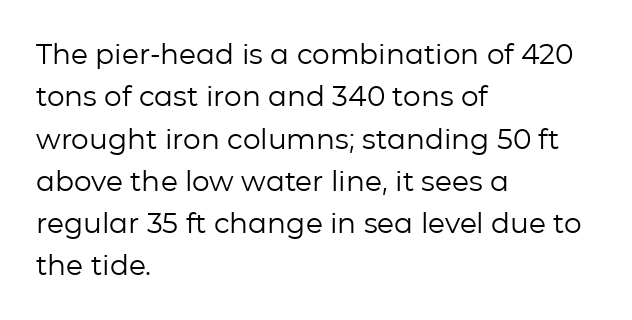
{"serif": "no", "italic": "no", "bold": "no", "weight": "regular", "width": "normal", "stroke_contrast": "low", "x_height": "medium", "monospaced": "no", "underline": "no", "align": "left", "line_spacing": "normal", "line_spacing_ratio": 1.51, "letter_spacing": "normal", "letter_spacing_em": 0.0, "glyph_px": 28}
